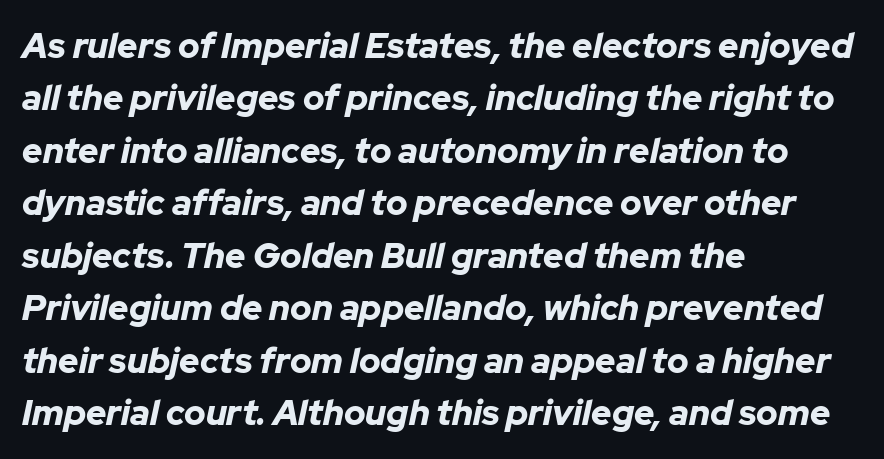
Q: Is the text bold? A: Yes.
Q: Is the text italic (slanted)? A: Yes, it leans right by about 12 degrees.
Q: Is the text underlined? A: No.
Q: How is the paragraph aligned? A: Left-aligned.
Q: Is the spacing between letters normal or unusually wide? A: Normal.
Q: Is the spacing between lines tight, normal or loose? A: Normal.
Q: Width (condensed, normal, or wide)? A: Normal.
Q: Stroke contrast? A: Low.
Q: x-height? A: Medium.
Q: Monospaced? A: No.
